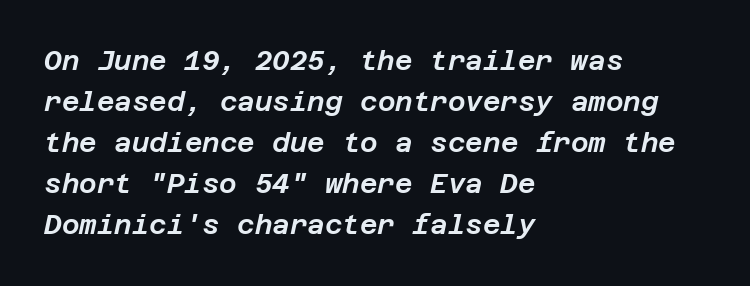
The image shows 27 px text type, italic (leaning right); set left-aligned, normal line spacing (1.52x), normal letter spacing, not underlined.
